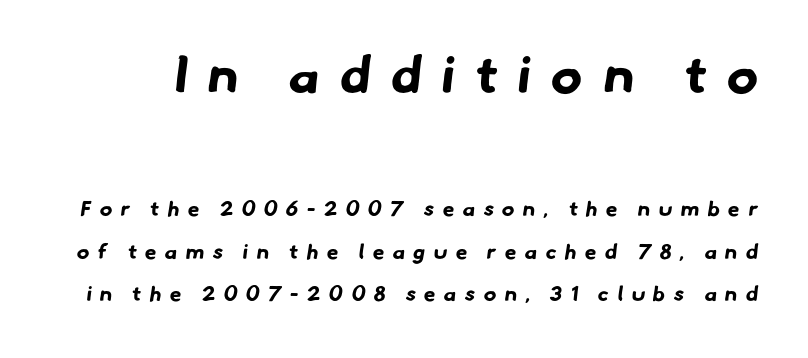
The image shows 52 px bold sans-serif type; set loose line spacing (2.04x), unusually wide letter spacing (+0.4 em), not underlined; the first (top) block is 2.48x larger; low stroke contrast and a small x-height.
